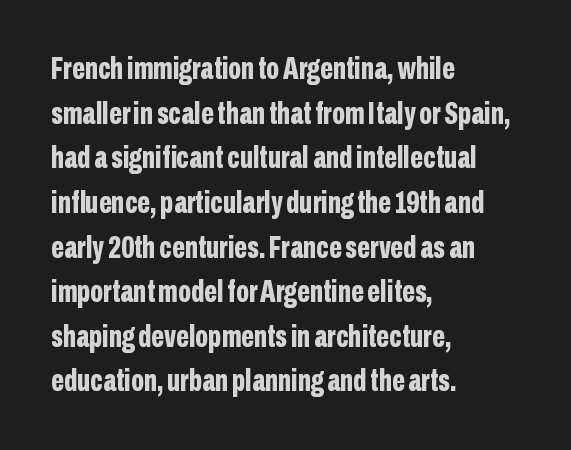
Q: Is the text bold? A: Yes.
Q: Is the text italic (slanted)? A: No, it is upright.
Q: Is the typeface a serif or a sans-serif typeface? A: Sans-serif.
Q: Is the text underlined? A: No.
Q: How is the paragraph aligned? A: Left-aligned.
Q: Is the spacing between letters normal or unusually wide? A: Normal.
Q: Is the spacing between lines tight, normal or loose? A: Normal.
Q: Width (condensed, normal, or wide)? A: Condensed.
Q: Stroke contrast? A: Low.
Q: x-height? A: Medium.
Q: Monospaced? A: No.
